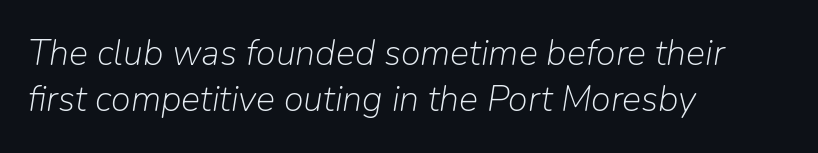
{"italic": "yes", "lean": "right", "slant_degrees": 9, "bold": "no", "weight": "light", "width": "normal", "stroke_contrast": "low", "x_height": "medium", "monospaced": "no", "underline": "no", "align": "left", "line_spacing": "normal", "line_spacing_ratio": 1.28, "letter_spacing": "normal", "letter_spacing_em": 0.0, "glyph_px": 36}
